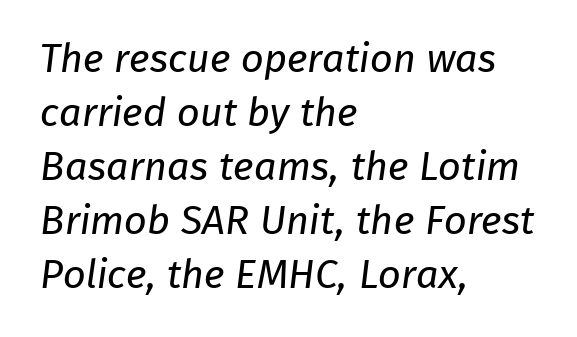
The image shows 40 px regular-weight sans-serif type; set left-aligned, normal line spacing (1.35x), normal letter spacing, not underlined; low stroke contrast and a medium x-height.
